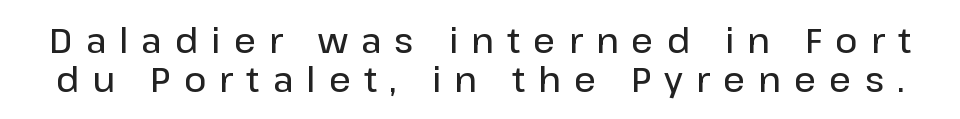
The image shows 34 px semibold sans-serif type, upright; set line spacing 1.16x, unusually wide letter spacing (+0.39 em), not underlined; low stroke contrast and a medium x-height.
